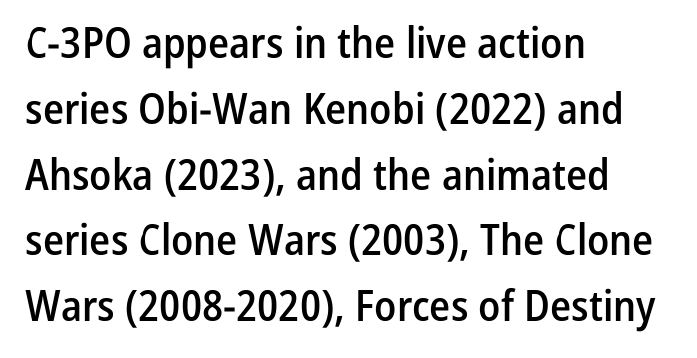
{"serif": "no", "italic": "no", "bold": "semi", "weight": "semibold", "width": "condensed", "stroke_contrast": "low", "x_height": "medium", "monospaced": "no", "underline": "no", "align": "left", "line_spacing": "normal", "line_spacing_ratio": 1.53, "letter_spacing": "normal", "letter_spacing_em": 0.0, "glyph_px": 43}
